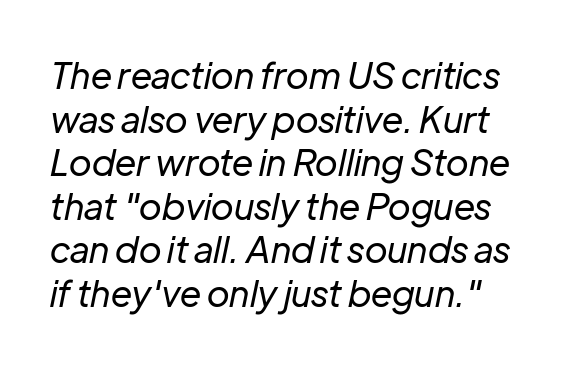
The image shows 36 px regular-weight type, italic (leaning right); set line spacing 1.21x, normal letter spacing, not underlined; low stroke contrast and a medium x-height.
